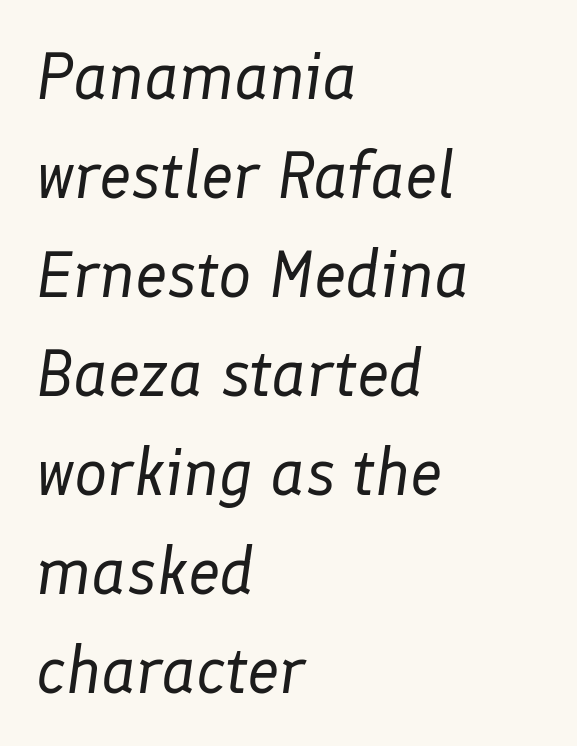
The face looks like a standard text weight, possibly lighter. Note the varied advance widths — an 'i' is clearly narrower than an 'm'. One glance says typical: line gaps are just what's usual. Tall strokes in this sample are angled rather than plumb. Letters rest on an invisible, unmarked baseline.
